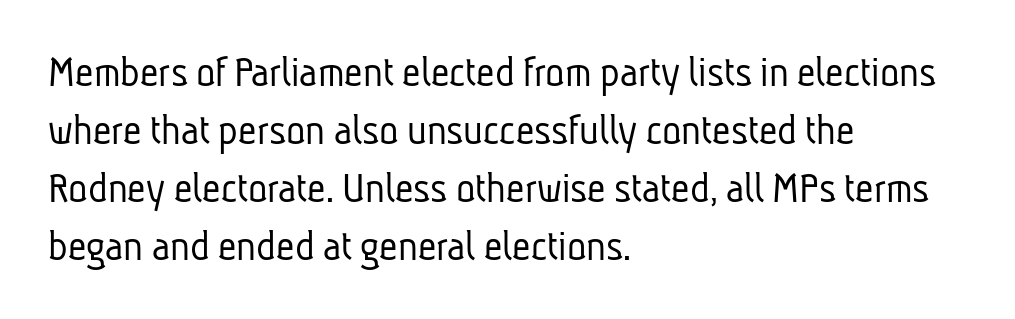
Interline gaps are of average width in this sample. Descenders are the only things crossing below the line. Short and long lines alike share a common starting point at left. Characters follow at the spacing the type designer built in. Note the varied advance widths — an 'i' is clearly narrower than an 'm'. Vertical stems look standard width or narrower in stroke.
